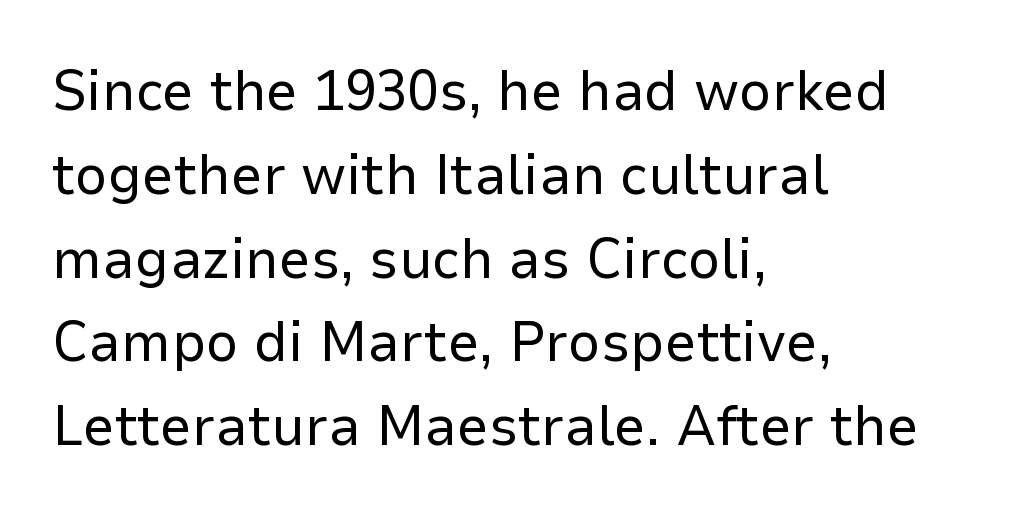
No word sits above an underline. The designer went with a sans here, leaving each stem footless. A typesetter would call this proportional, since set widths differ per character. The rendering keeps characters at their native spacing.
